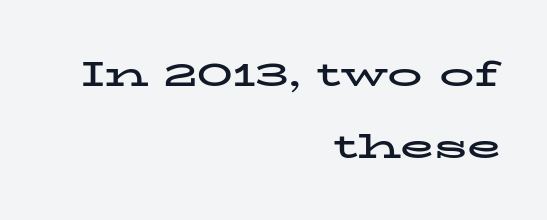
The image shows 35 px bold, wide serif type, upright; set right-aligned, loose line spacing (2.07x), normal letter spacing, not underlined; low stroke contrast and a medium x-height.
